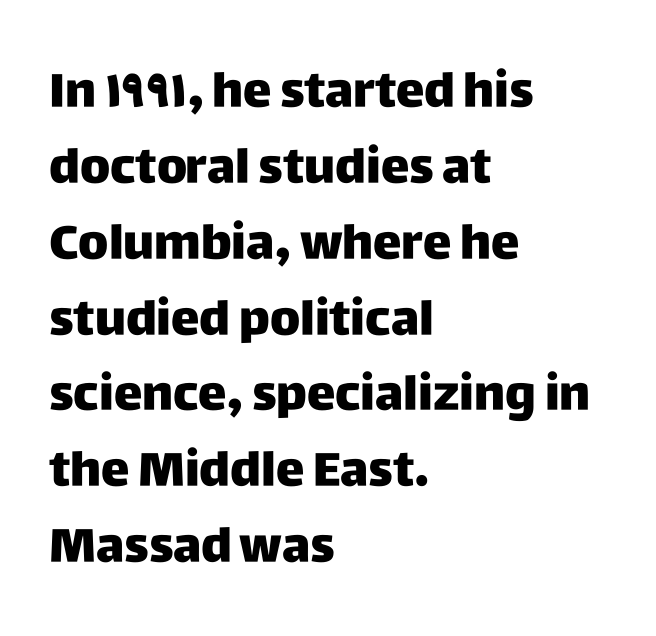
Q: Is the text italic (slanted)? A: No, it is upright.
Q: Is the typeface a serif or a sans-serif typeface? A: Sans-serif.
Q: Is the text underlined? A: No.
Q: How is the paragraph aligned? A: Left-aligned.
Q: Is the spacing between letters normal or unusually wide? A: Normal.
Q: Is the spacing between lines tight, normal or loose? A: Normal.
Q: Width (condensed, normal, or wide)? A: Normal.
Q: Stroke contrast? A: Low.
Q: x-height? A: Large.
Q: Monospaced? A: No.
